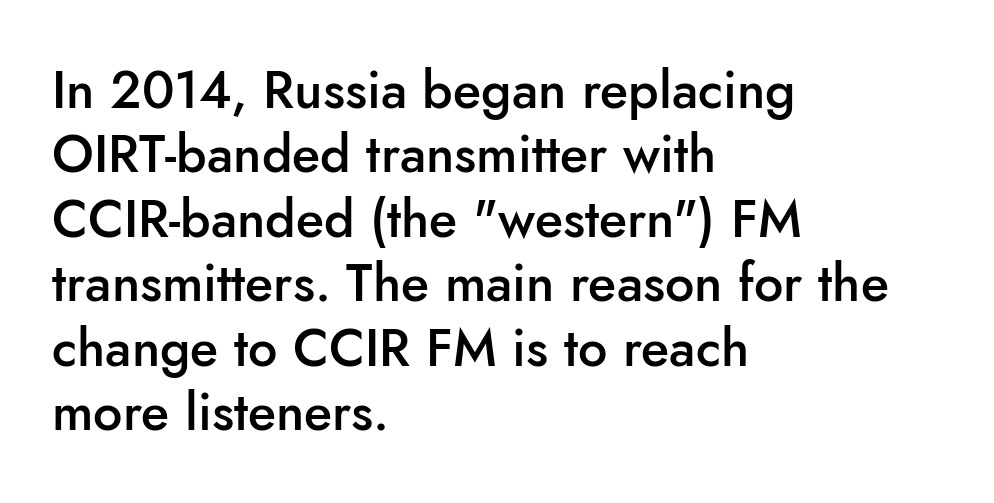
The image shows 52 px semibold sans-serif type, upright; set left-aligned, line spacing 1.24x, normal letter spacing, not underlined; low stroke contrast and a small x-height.
